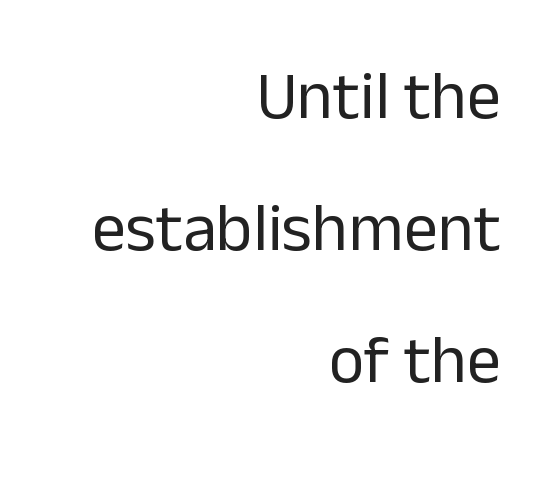
{"serif": "no", "italic": "no", "bold": "no", "weight": "regular", "width": "normal", "stroke_contrast": "low", "x_height": "medium", "monospaced": "no", "underline": "no", "align": "right", "line_spacing": "loose", "line_spacing_ratio": 1.94, "letter_spacing": "normal", "letter_spacing_em": 0.0, "glyph_px": 68}
